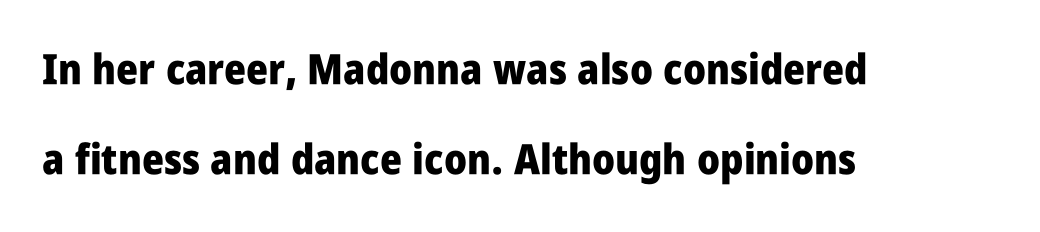
Q: Is the text bold? A: Yes.
Q: Is the text italic (slanted)? A: No, it is upright.
Q: Is the typeface a serif or a sans-serif typeface? A: Sans-serif.
Q: Is the text underlined? A: No.
Q: How is the paragraph aligned? A: Left-aligned.
Q: Is the spacing between letters normal or unusually wide? A: Normal.
Q: Is the spacing between lines tight, normal or loose? A: Loose.
Q: Width (condensed, normal, or wide)? A: Condensed.
Q: Stroke contrast? A: Low.
Q: x-height? A: Large.
Q: Monospaced? A: No.
